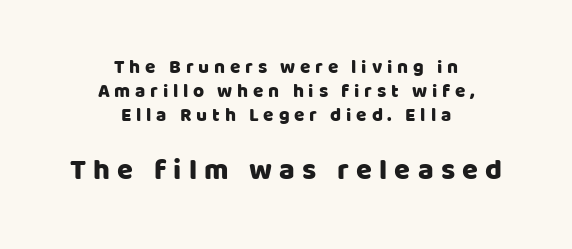
{"serif": "no", "italic": "no", "width": "normal", "stroke_contrast": "low", "x_height": "large", "monospaced": "no", "underline": "no", "align": "center", "line_spacing": "normal", "line_spacing_ratio": 1.26, "letter_spacing": "wide", "letter_spacing_em": 0.25, "larger_block": "second", "size_ratio": 1.53, "glyph_px": 29}
